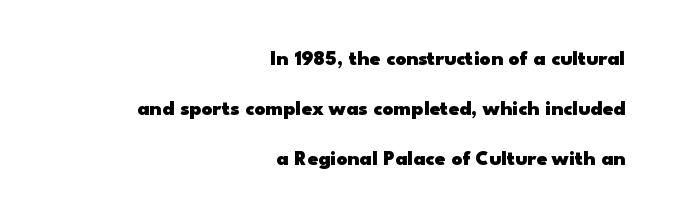
{"italic": "no", "bold": "yes", "underline": "no", "align": "right", "line_spacing": "loose", "line_spacing_ratio": 2.39, "letter_spacing": "normal", "letter_spacing_em": 0.0, "glyph_px": 21}
